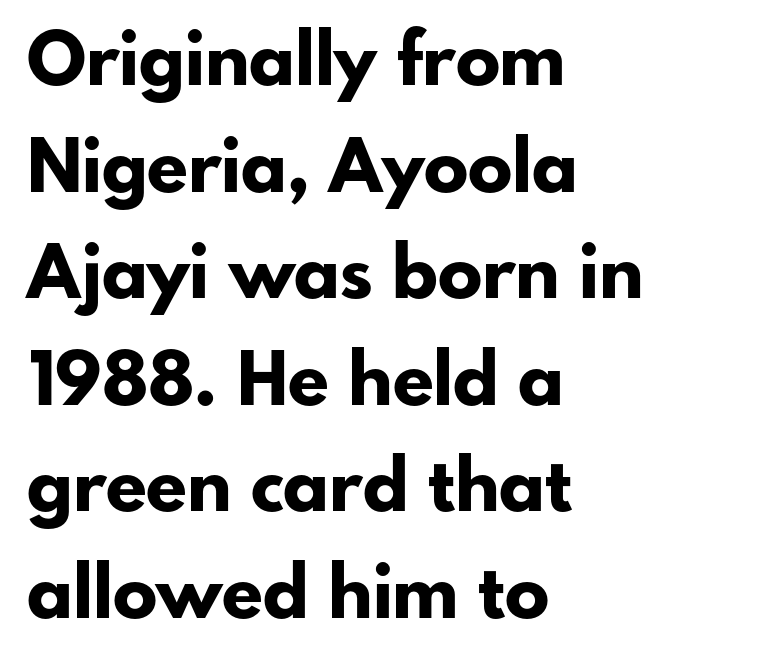
{"serif": "no", "italic": "no", "bold": "yes", "weight": "bold", "width": "normal", "stroke_contrast": "low", "x_height": "small", "monospaced": "no", "underline": "no", "align": "left", "line_spacing": "normal", "line_spacing_ratio": 1.44, "letter_spacing": "normal", "letter_spacing_em": 0.0, "glyph_px": 74}
